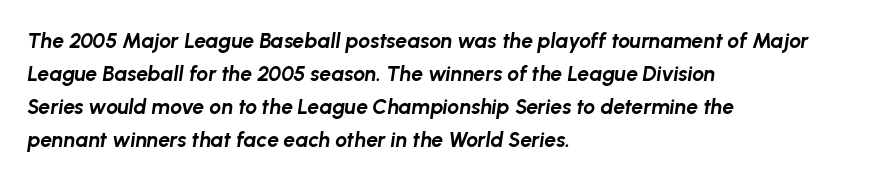
Q: Is the text bold? A: Yes.
Q: Is the text italic (slanted)? A: Yes, it leans right by about 8 degrees.
Q: Is the text underlined? A: No.
Q: How is the paragraph aligned? A: Left-aligned.
Q: Is the spacing between letters normal or unusually wide? A: Normal.
Q: Is the spacing between lines tight, normal or loose? A: Normal.
